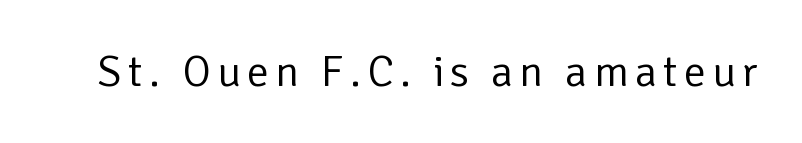
Serifs: no, the terminals of the letterforms are clean. The letters stand upright; this is a roman face. The letters advance in unequal steps, a hallmark of proportional type. Any mark beneath the type? The region is blank.
